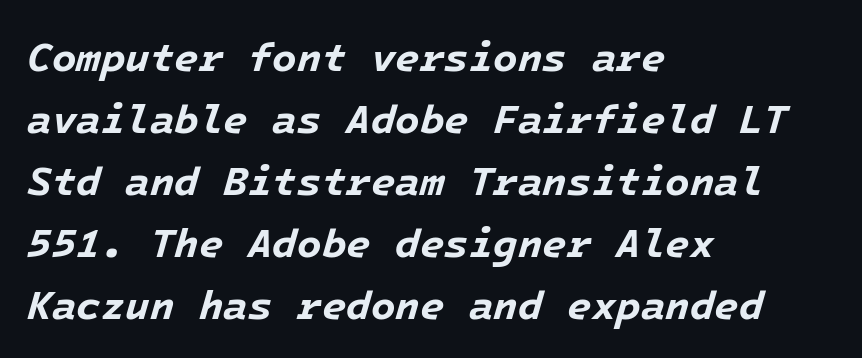
This block has exactly the height ordinary leading produces. This rendering leaves character spacing at its baseline value. The baseline area is clear. The compositor pushed each line to the left boundary. The axis of the letterforms is tilted away from vertical.
